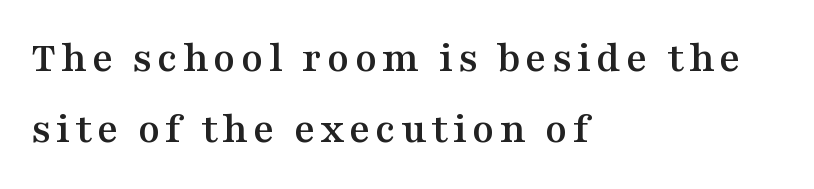
Q: Is the text italic (slanted)? A: No, it is upright.
Q: Is the typeface a serif or a sans-serif typeface? A: Serif.
Q: Is the text underlined? A: No.
Q: How is the paragraph aligned? A: Left-aligned.
Q: Is the spacing between lines tight, normal or loose? A: Normal.
Q: Width (condensed, normal, or wide)? A: Wide.
Q: Stroke contrast? A: Medium.
Q: x-height? A: Medium.
Q: Monospaced? A: No.
